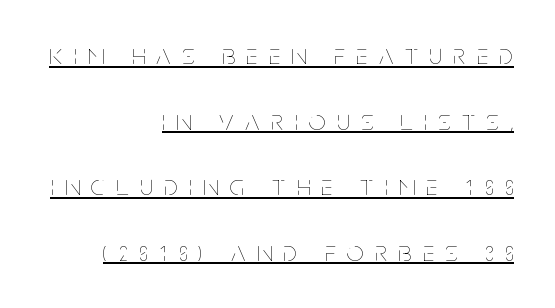
In designer terms, the underline attribute is active on this setting. The typesetting does not lean heavy: it is not bold. Leftover space on each line is placed entirely before the opening word. Upright lettering throughout. Varying glyph widths throughout — classic text-font behaviour. These lines stand farther apart than default settings would place them.
